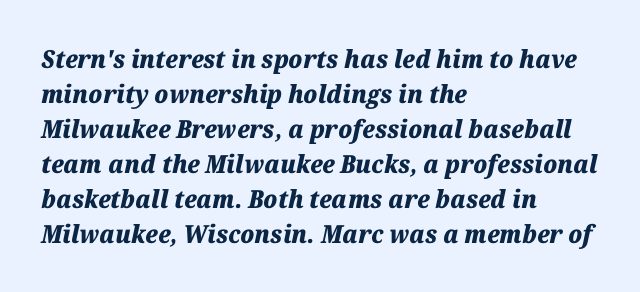
Teacher's note: observe the even left margin — that is flush-left alignment. A clean baseline with only descenders dipping below it. The lettering tilts uniformly, giving the passage an italic look. Leading matches the norm, producing a regular column. Strokes here are thick enough to call this a true bold. You could call the tracking neutral — neither tight nor loose.
